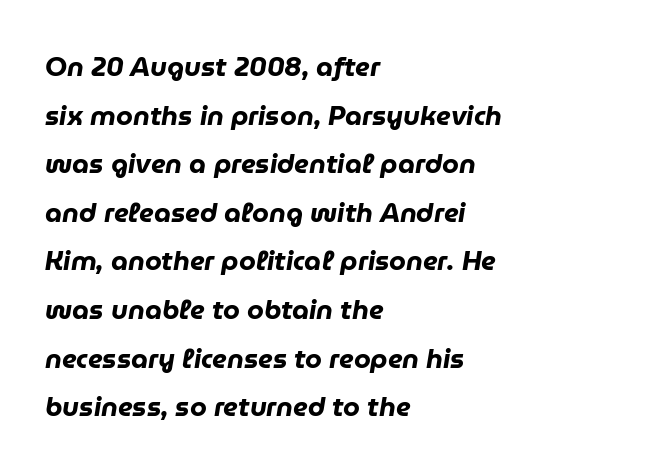
Q: Is the text bold? A: Yes.
Q: Is the text italic (slanted)? A: Yes, it leans right by about 9 degrees.
Q: Is the text underlined? A: No.
Q: How is the paragraph aligned? A: Left-aligned.
Q: Is the spacing between letters normal or unusually wide? A: Normal.
